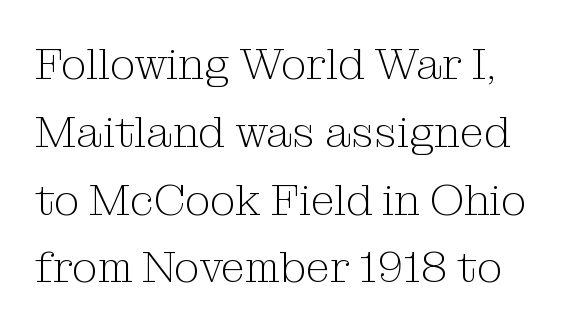
Proportional: the letters do not fall into vertical columns. Whoever set this chose a conventional vertical rhythm. Standard letterfit; no display-style spreading of the glyphs. Unmarked baselines from the first word to the last. Observe the serifs anchoring each vertical stroke in this sample.
